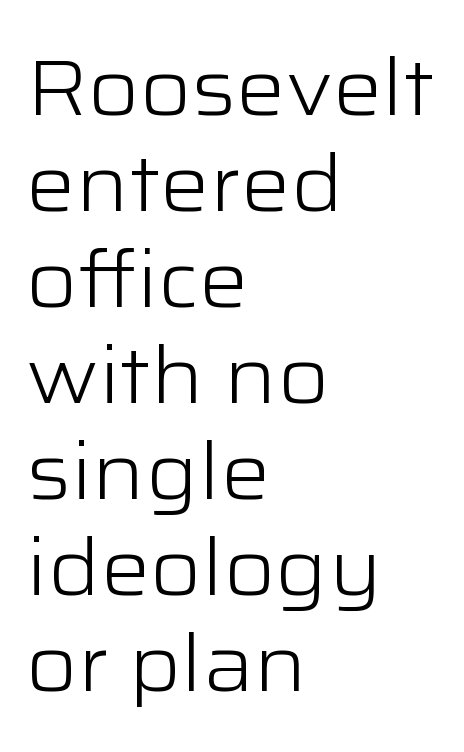
{"serif": "no", "italic": "no", "bold": "no", "weight": "light", "width": "wide", "stroke_contrast": "low", "x_height": "medium", "monospaced": "no", "underline": "no", "align": "left", "line_spacing_ratio": 1.23, "letter_spacing": "normal", "letter_spacing_em": 0.0, "glyph_px": 78}
